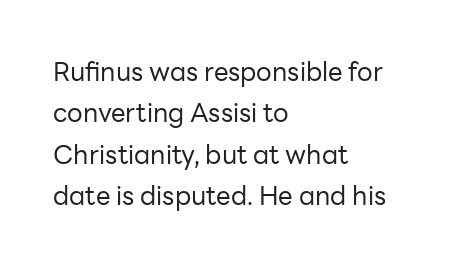
Q: Is the text bold? A: No.
Q: Is the text italic (slanted)? A: No, it is upright.
Q: Is the text underlined? A: No.
Q: How is the paragraph aligned? A: Left-aligned.
Q: Is the spacing between letters normal or unusually wide? A: Normal.
Q: Is the spacing between lines tight, normal or loose? A: Normal.
